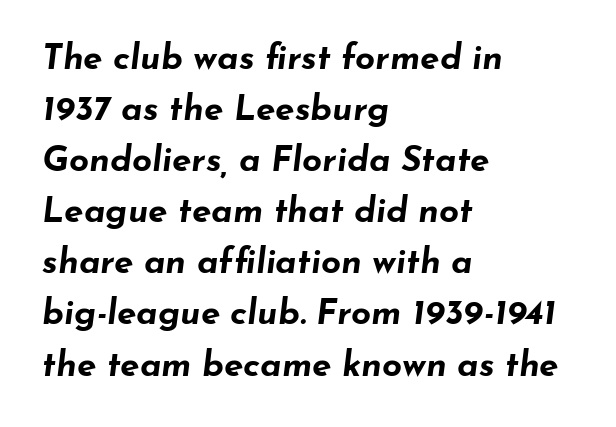
Compared with typical paragraphs, the rows here are spaced about the same. The text block is weighted toward the left margin, trailing off unevenly rightward. In terms of posture, this sample is oblique. Has an underline been added? It has not. Inter-character spacing is left at the font's built-in metrics. Think of a printed novel: that variable character pitch is what you see here.
